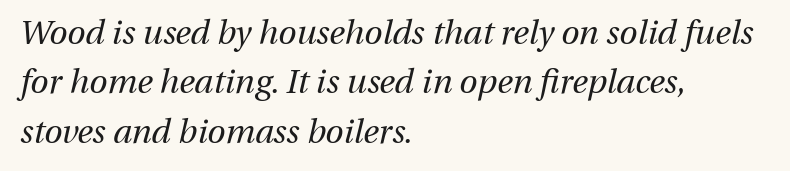
Q: Is the text bold? A: No.
Q: Is the text italic (slanted)? A: Yes, it leans right by about 13 degrees.
Q: Is the text underlined? A: No.
Q: How is the paragraph aligned? A: Left-aligned.
Q: Is the spacing between letters normal or unusually wide? A: Normal.
Q: Is the spacing between lines tight, normal or loose? A: Normal.
Q: Width (condensed, normal, or wide)? A: Normal.
Q: Stroke contrast? A: Medium.
Q: x-height? A: Medium.
Q: Monospaced? A: No.
